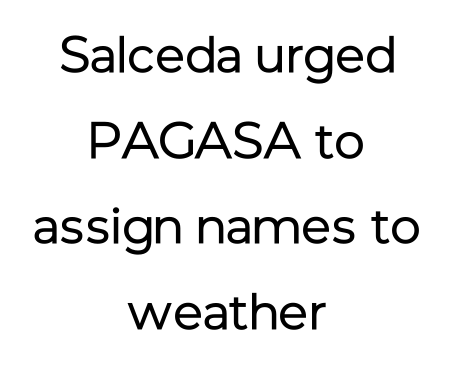
In terms of letterform style, serifs are entirely absent. What's the leading like? Ordinary, nothing unusual. Visually the block forms a symmetrical silhouette, jagged on both flanks. Weight class: somewhere from thin through regular. Caption: standard tracking, unaltered. Quick note: underline off.
